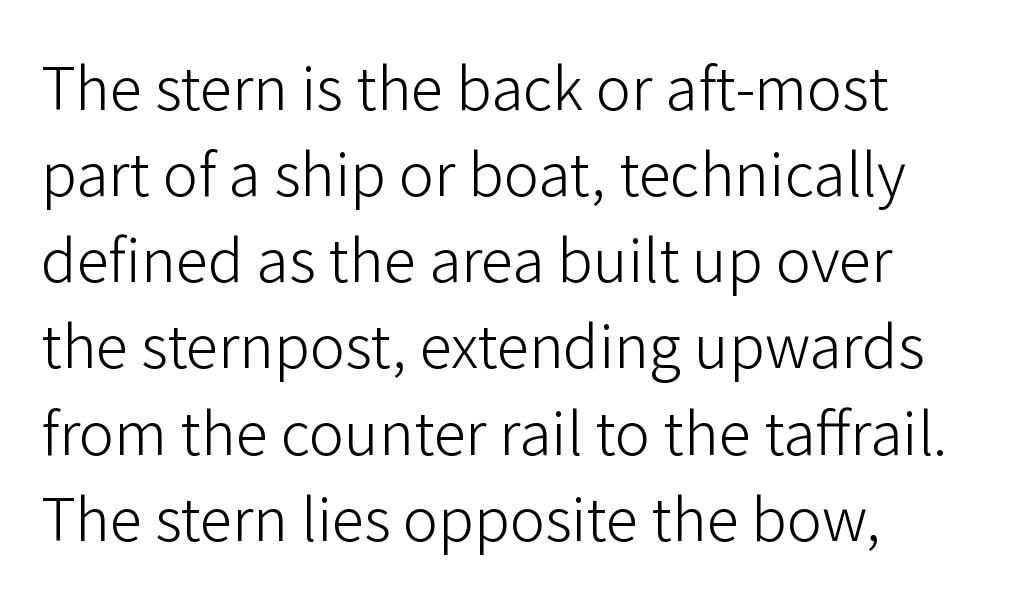
The face used here is proportionally spaced, like ordinary book or web type. Has an underline been added? It has not. What kind of face is this? One without serifs — a sans. Characters remain perfectly vertical along every line. The typeface has the unassuming heft of standard copy or less.
